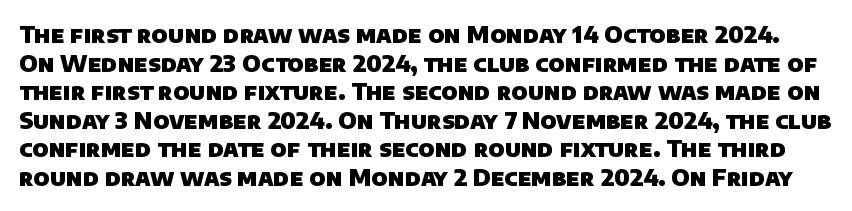
The image shows 23 px bold type; set line spacing 1.24x, normal letter spacing, not underlined.
